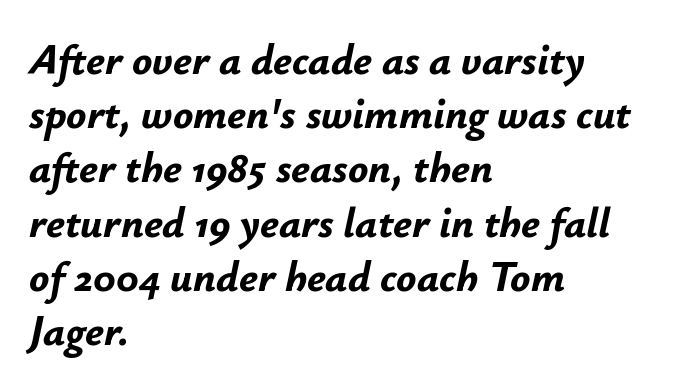
The font's italic variant was chosen for this text. The rows are spaced the way most documents space them. The rendering uses a bold face; every stroke is thick and dark. The space directly below the letters is spotless. The face used here is proportionally spaced, like ordinary book or web type.
